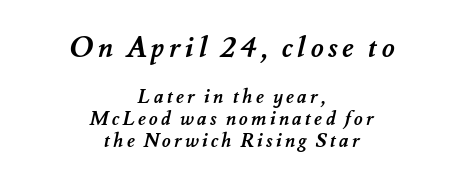
Line spacing here is tight. As a designer I'd log this as weight 700, bold. Where is the straight margin? There isn't one; the lines are centered. The zone under the glyphs is completely vacant.
